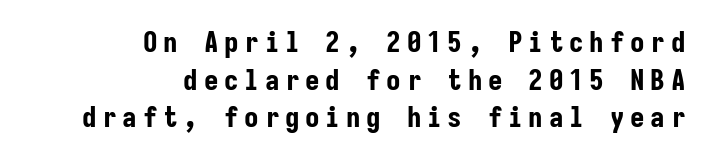
{"serif": "no", "italic": "no", "bold": "yes", "weight": "bold", "width": "condensed", "stroke_contrast": "low", "x_height": "medium", "monospaced": "yes", "underline": "no", "align": "right", "line_spacing": "normal", "line_spacing_ratio": 1.3, "letter_spacing": "wide", "letter_spacing_em": 0.2, "glyph_px": 29}
